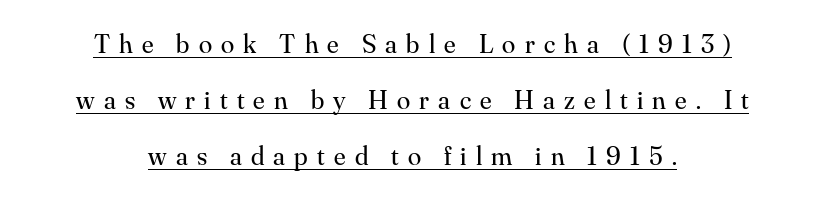
The image shows 27 px text type, upright; set centered, loose line spacing (2.07x), unusually wide letter spacing (+0.34 em), underlined.
